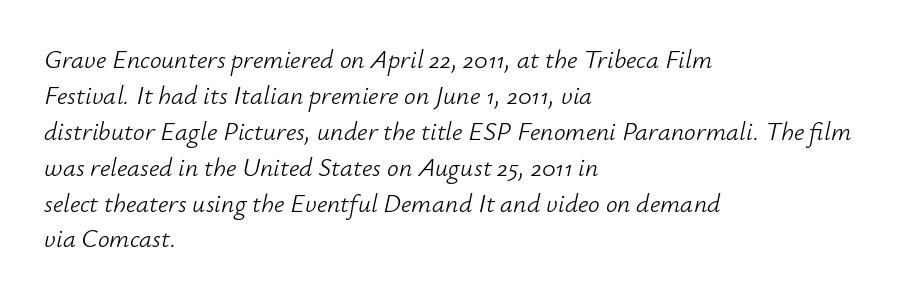
The image shows 26 px text type, italic (leaning right); set left-aligned, normal line spacing (1.38x), normal letter spacing, not underlined.
